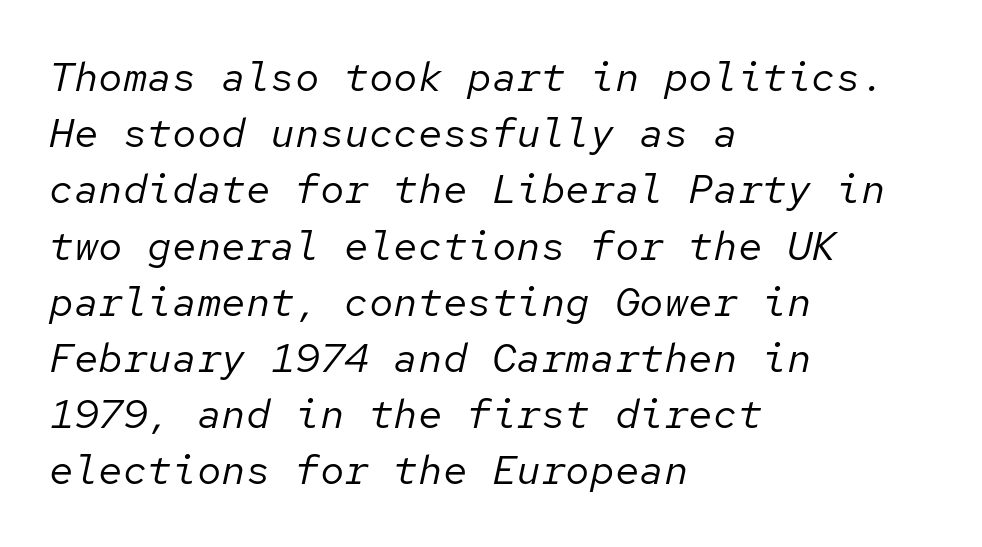
{"italic": "yes", "lean": "right", "slant_degrees": 12, "bold": "no", "weight": "regular", "width": "normal", "stroke_contrast": "low", "x_height": "medium", "monospaced": "yes", "underline": "no", "align": "left", "line_spacing": "normal", "line_spacing_ratio": 1.37, "letter_spacing": "normal", "letter_spacing_em": 0.0, "glyph_px": 41}
